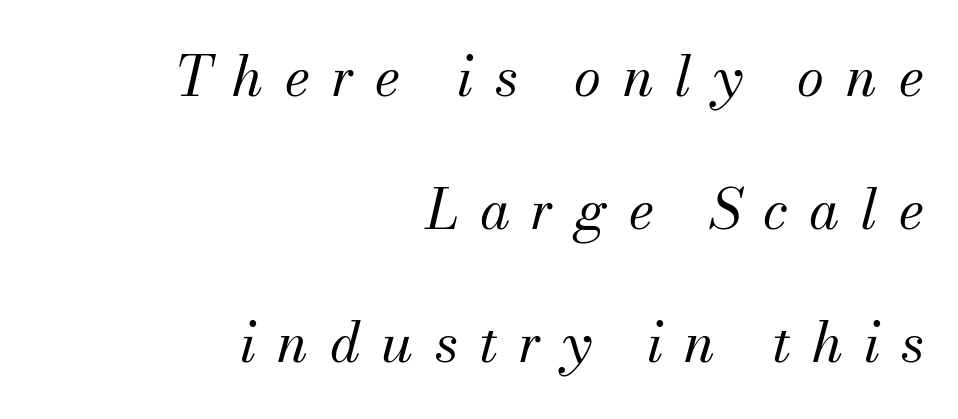
{"serif": "yes", "italic": "yes", "lean": "right", "slant_degrees": 13, "bold": "no", "weight": "regular", "width": "normal", "stroke_contrast": "medium", "x_height": "small", "monospaced": "no", "underline": "no", "align": "right", "line_spacing": "loose", "line_spacing_ratio": 2.42, "letter_spacing": "wide", "letter_spacing_em": 0.39, "glyph_px": 55}
